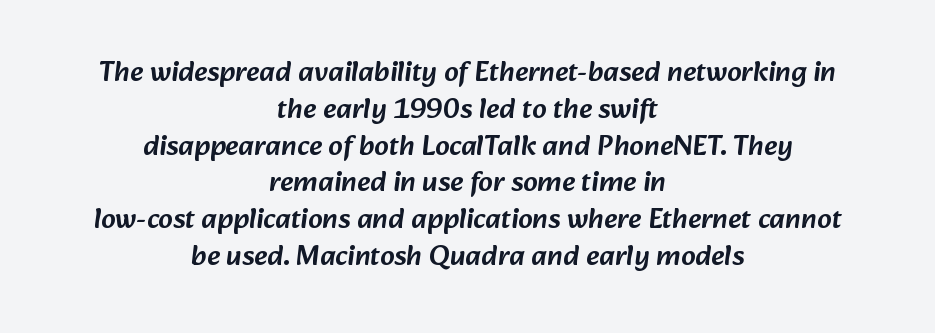
{"serif": "no", "width": "normal", "stroke_contrast": "low", "x_height": "medium", "monospaced": "no", "underline": "no", "align": "center", "line_spacing": "normal", "line_spacing_ratio": 1.27, "letter_spacing": "normal", "letter_spacing_em": 0.0, "glyph_px": 29}
